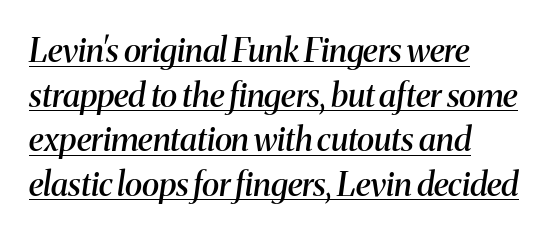
The image shows 33 px semibold serif type, italic (leaning right); set left-aligned, normal line spacing (1.35x), normal letter spacing, underlined; medium stroke contrast and a medium x-height.
